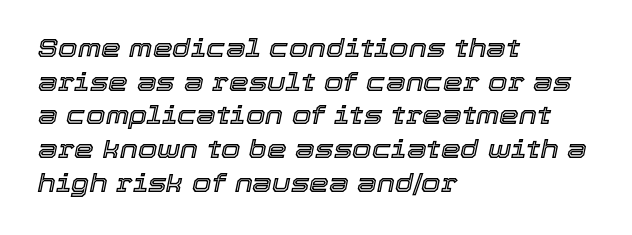
The glyphs look as if they've been sheared to an angle. These lines are set flush left with a ragged right edge. Default kerning and tracking; the words read as compact shapes. The designer left line spacing at the default.
